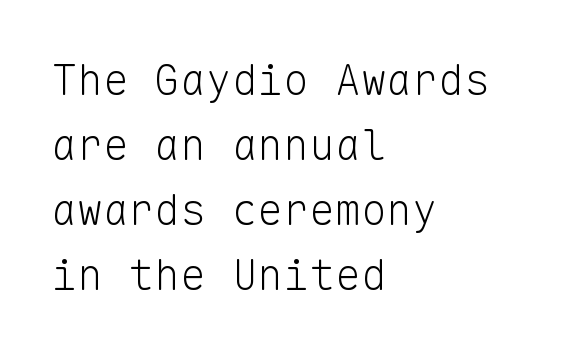
Type style note: lacks serifs. No italicization has been applied; the sample stays upright. This rendering features lettering with no underline. Stroke thickness stays within the range of a standard reading face or lighter. Left-aligned paragraph, ragged on the right. Monospaced: the letters line up in strict vertical columns.
